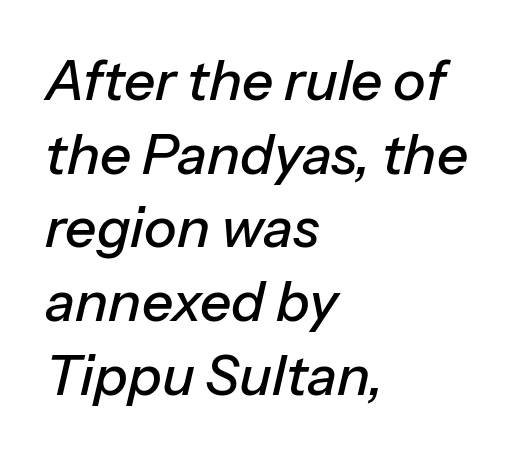
{"italic": "yes", "lean": "right", "slant_degrees": 13, "width": "normal", "stroke_contrast": "low", "x_height": "medium", "monospaced": "no", "underline": "no", "align": "left", "line_spacing": "normal", "line_spacing_ratio": 1.34, "letter_spacing": "normal", "letter_spacing_em": 0.0, "glyph_px": 55}
